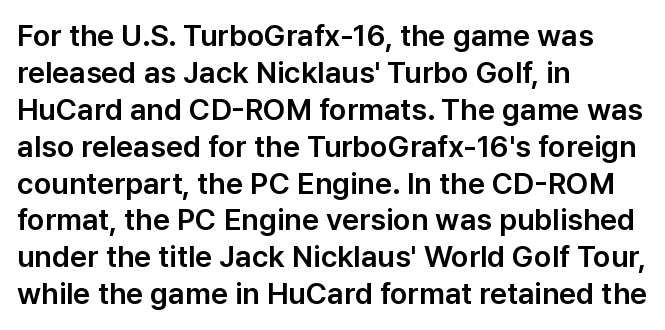
Q: Is the text italic (slanted)? A: No, it is upright.
Q: Is the typeface a serif or a sans-serif typeface? A: Sans-serif.
Q: Is the text underlined? A: No.
Q: How is the paragraph aligned? A: Left-aligned.
Q: Is the spacing between letters normal or unusually wide? A: Normal.
Q: Width (condensed, normal, or wide)? A: Normal.
Q: Stroke contrast? A: Low.
Q: x-height? A: Medium.
Q: Monospaced? A: No.
